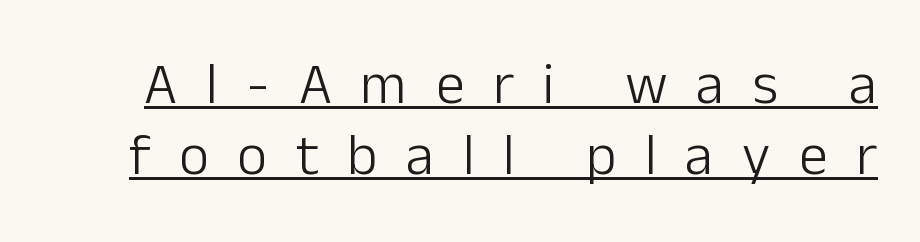
Q: Is the text bold? A: No.
Q: Is the text italic (slanted)? A: No, it is upright.
Q: Is the typeface a serif or a sans-serif typeface? A: Sans-serif.
Q: Is the text underlined? A: Yes.
Q: Is the spacing between letters normal or unusually wide? A: Unusually wide.
Q: Width (condensed, normal, or wide)? A: Normal.
Q: Stroke contrast? A: Low.
Q: x-height? A: Medium.
Q: Monospaced? A: No.
